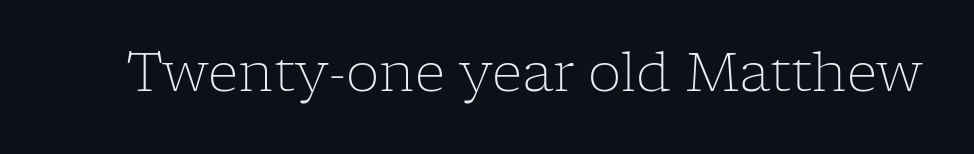
Q: Is the text bold? A: No.
Q: Is the text italic (slanted)? A: No, it is upright.
Q: Is the typeface a serif or a sans-serif typeface? A: Serif.
Q: Is the text underlined? A: No.
Q: Is the spacing between letters normal or unusually wide? A: Normal.
Q: Width (condensed, normal, or wide)? A: Normal.
Q: Stroke contrast? A: Low.
Q: x-height? A: Medium.
Q: Monospaced? A: No.
